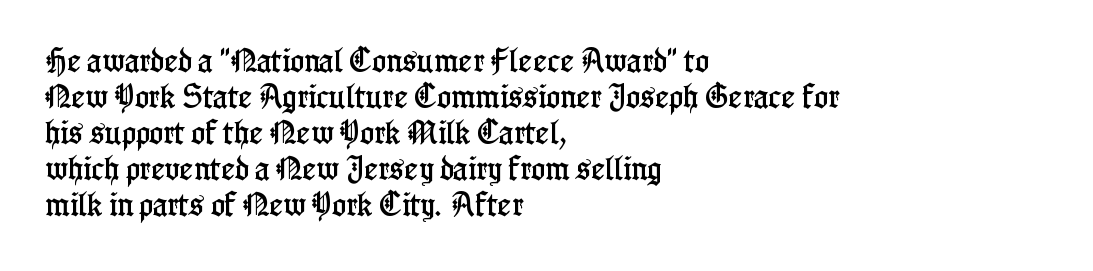
{"italic": "no", "underline": "no", "align": "left", "line_spacing": "normal", "line_spacing_ratio": 1.38, "letter_spacing": "normal", "letter_spacing_em": 0.0, "glyph_px": 26}
